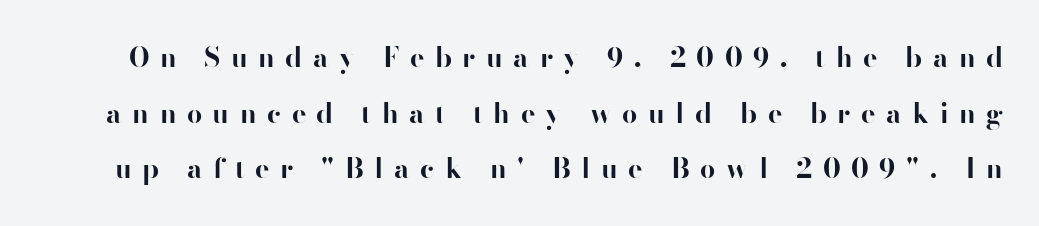
{"italic": "no", "bold": "yes", "underline": "no", "line_spacing": "loose", "line_spacing_ratio": 2.06, "letter_spacing": "wide", "letter_spacing_em": 0.39, "glyph_px": 27}
